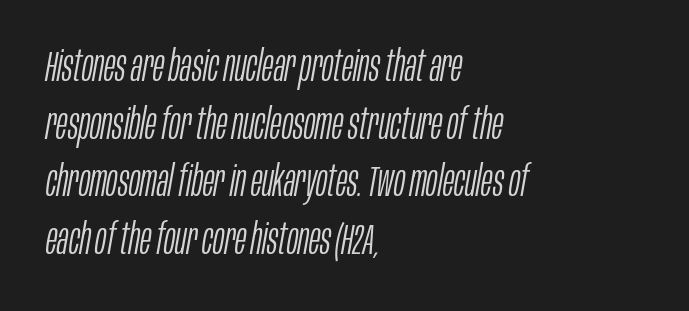
Q: Is the text bold? A: No.
Q: Is the text italic (slanted)? A: Yes, it leans right by about 10 degrees.
Q: Is the text underlined? A: No.
Q: How is the paragraph aligned? A: Left-aligned.
Q: Is the spacing between letters normal or unusually wide? A: Normal.
Q: Is the spacing between lines tight, normal or loose? A: Normal.
Q: Width (condensed, normal, or wide)? A: Condensed.
Q: Stroke contrast? A: Low.
Q: x-height? A: Large.
Q: Monospaced? A: No.
